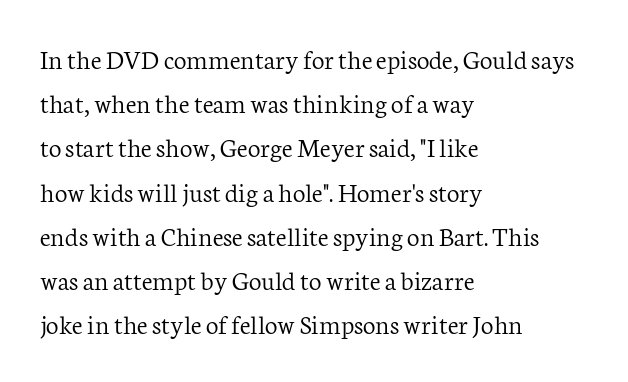
The image shows 28 px light serif type, upright; set left-aligned, normal line spacing (1.58x), normal letter spacing, not underlined; low stroke contrast and a medium x-height.
